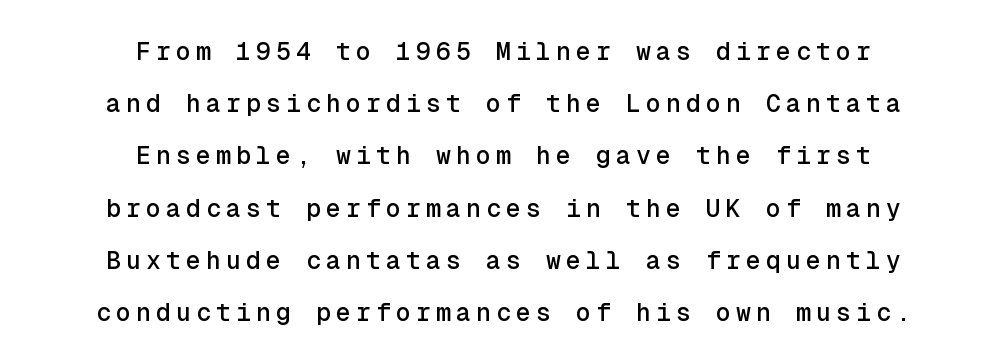
Widely set lines give the paragraph a tall, airy silhouette. Has an underline been added? It has not. If you folded the block vertically in half, each line would mirror itself in length. Tall strokes in this sample are plumb rather than angled. Students, note that the glyphs here are deliberately spaced far apart.
